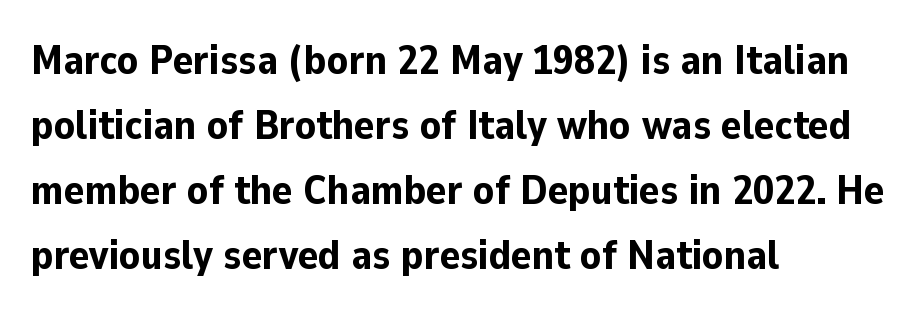
The face used here is proportionally spaced, like ordinary book or web type. In terms of weight, the rendering is a true, heavy bold. This is roman type, the default non-slanted kind. If you measured baseline to baseline, you'd find a middling distance.
